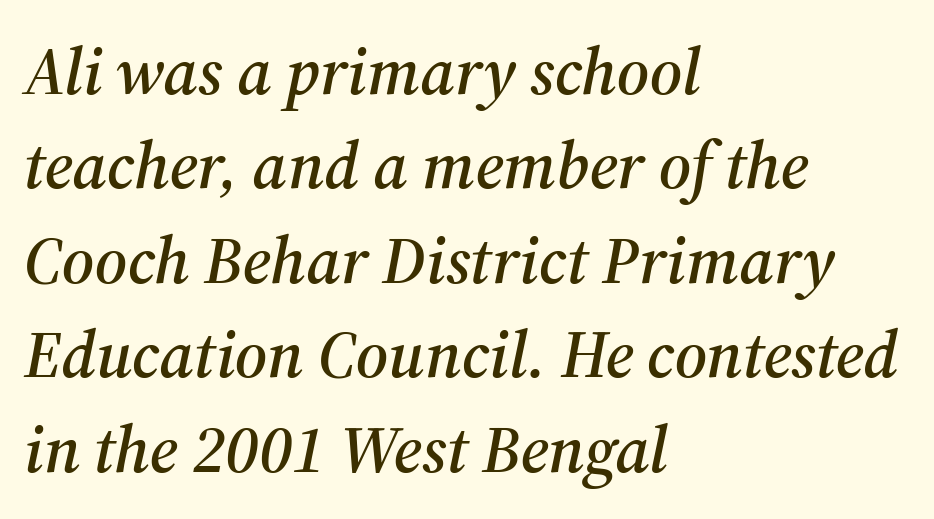
The image shows 67 px serif type, italic (leaning right); set left-aligned, normal line spacing (1.41x), normal letter spacing, not underlined; medium stroke contrast and a medium x-height.
